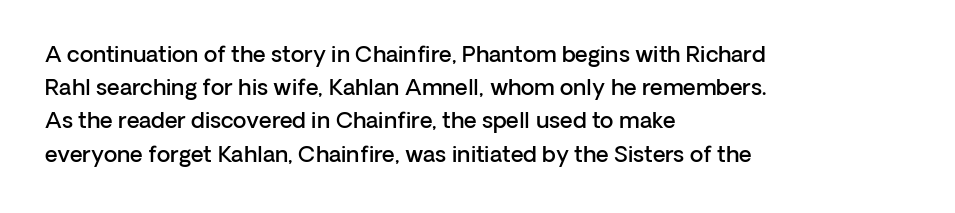
Q: Is the text bold? A: Semi-bold.
Q: Is the text italic (slanted)? A: No, it is upright.
Q: Is the text underlined? A: No.
Q: How is the paragraph aligned? A: Left-aligned.
Q: Is the spacing between letters normal or unusually wide? A: Normal.
Q: Is the spacing between lines tight, normal or loose? A: Normal.
